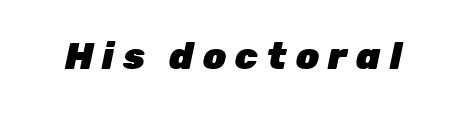
Clear beneath every line of the passage. The face used here is proportionally spaced, like ordinary book or web type. The tracking reads as deliberately expanded to a designer's eye. Slant detected: the letters are inclined.
